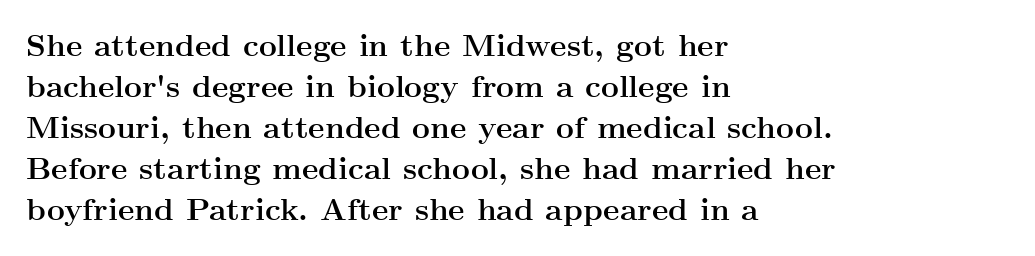
Letterform terminals end in serifs throughout the passage. The passage shown is typed in a proportional face where columns would drift. Descenders are the only things crossing below the line. Reading down the column, the eye jumps a familiar distance to each next line.
